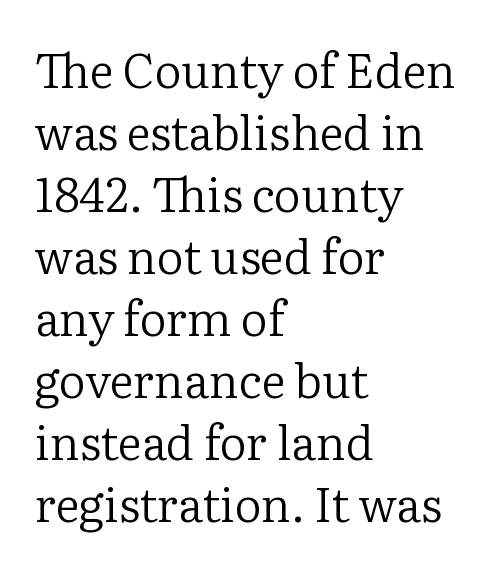
Q: Is the text bold? A: No.
Q: Is the text italic (slanted)? A: No, it is upright.
Q: Is the typeface a serif or a sans-serif typeface? A: Serif.
Q: Is the text underlined? A: No.
Q: How is the paragraph aligned? A: Left-aligned.
Q: Is the spacing between letters normal or unusually wide? A: Normal.
Q: Is the spacing between lines tight, normal or loose? A: Normal.
Q: Width (condensed, normal, or wide)? A: Normal.
Q: Stroke contrast? A: Low.
Q: x-height? A: Medium.
Q: Monospaced? A: No.
